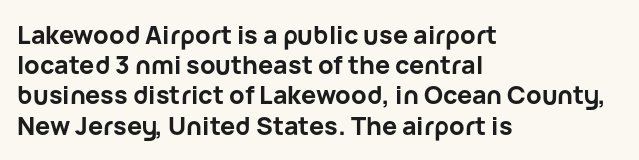
Q: Is the text bold? A: Yes.
Q: Is the text italic (slanted)? A: No, it is upright.
Q: Is the text underlined? A: No.
Q: How is the paragraph aligned? A: Left-aligned.
Q: Is the spacing between letters normal or unusually wide? A: Normal.
